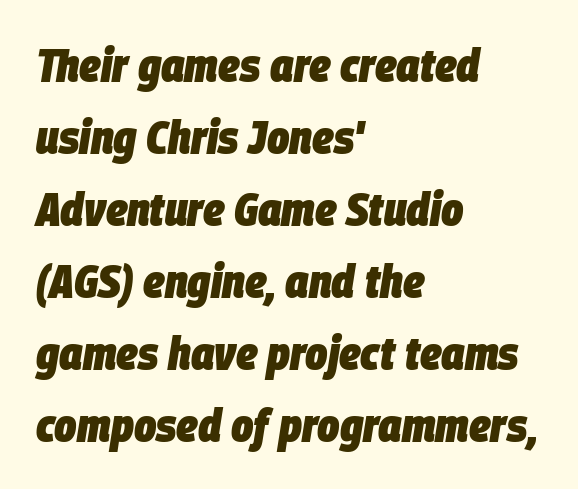
The image shows 47 px heavy, condensed type, italic (leaning right); set left-aligned, normal line spacing (1.53x), normal letter spacing, not underlined; low stroke contrast and a large x-height.
